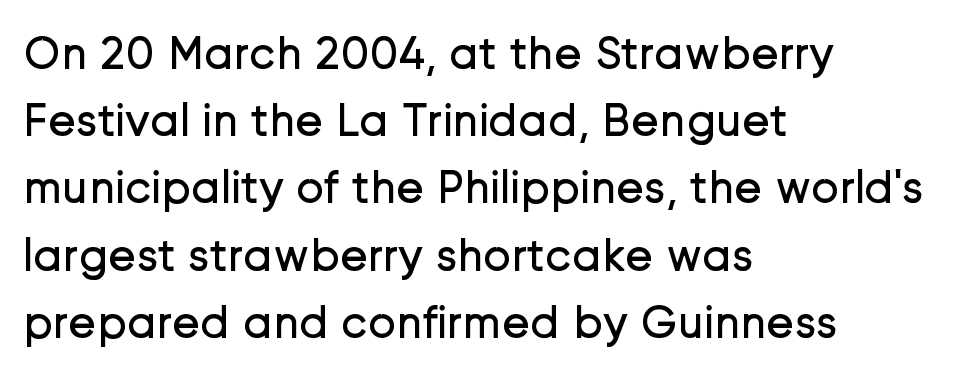
The image shows 47 px regular-weight sans-serif type, upright; set left-aligned, normal line spacing (1.43x), normal letter spacing, not underlined; low stroke contrast and a medium x-height.
